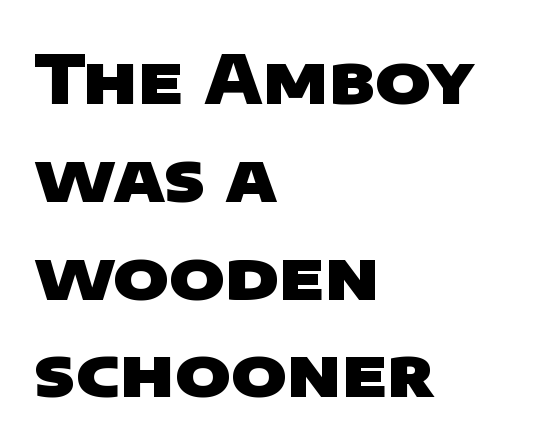
Q: Is the text bold? A: Yes.
Q: Is the typeface a serif or a sans-serif typeface? A: Sans-serif.
Q: Is the text underlined? A: No.
Q: How is the paragraph aligned? A: Left-aligned.
Q: Is the spacing between letters normal or unusually wide? A: Normal.
Q: Is the spacing between lines tight, normal or loose? A: Normal.
Q: Width (condensed, normal, or wide)? A: Wide.
Q: Stroke contrast? A: Low.
Q: x-height? A: Large.
Q: Monospaced? A: No.
